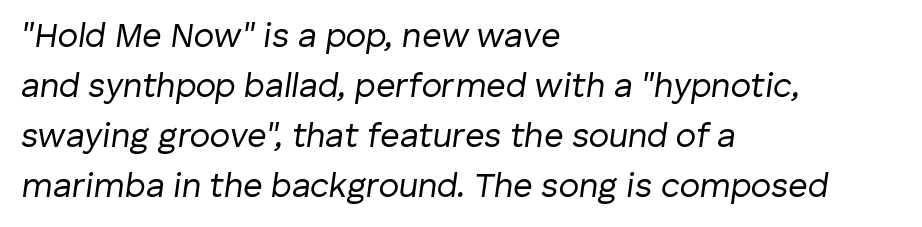
Q: Is the text bold? A: No.
Q: Is the text italic (slanted)? A: Yes, it leans right by about 8 degrees.
Q: Is the text underlined? A: No.
Q: How is the paragraph aligned? A: Left-aligned.
Q: Is the spacing between letters normal or unusually wide? A: Normal.
Q: Is the spacing between lines tight, normal or loose? A: Normal.
Q: Width (condensed, normal, or wide)? A: Normal.
Q: Stroke contrast? A: Low.
Q: x-height? A: Medium.
Q: Monospaced? A: No.
